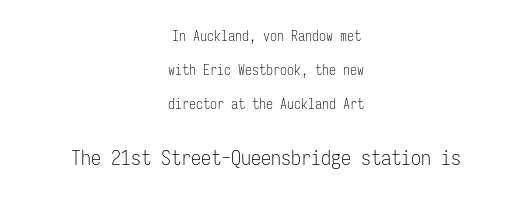
{"italic": "no", "bold": "no", "underline": "no", "align": "center", "line_spacing": "loose", "line_spacing_ratio": 2.44, "letter_spacing": "normal", "letter_spacing_em": 0.0, "larger_block": "second", "size_ratio": 1.43, "glyph_px": 20}
